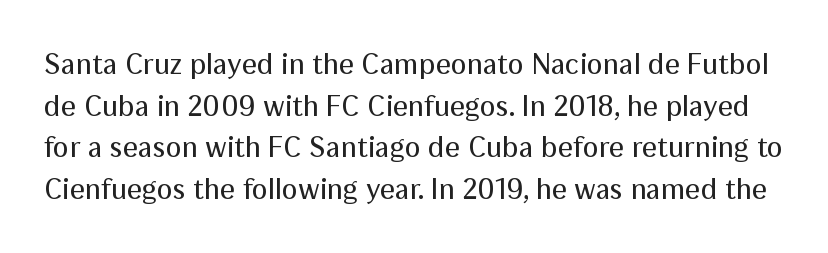
Q: Is the text bold? A: No.
Q: Is the text italic (slanted)? A: No, it is upright.
Q: Is the typeface a serif or a sans-serif typeface? A: Sans-serif.
Q: Is the text underlined? A: No.
Q: Is the spacing between letters normal or unusually wide? A: Normal.
Q: Is the spacing between lines tight, normal or loose? A: Normal.
Q: Width (condensed, normal, or wide)? A: Normal.
Q: Stroke contrast? A: Medium.
Q: x-height? A: Medium.
Q: Monospaced? A: No.
